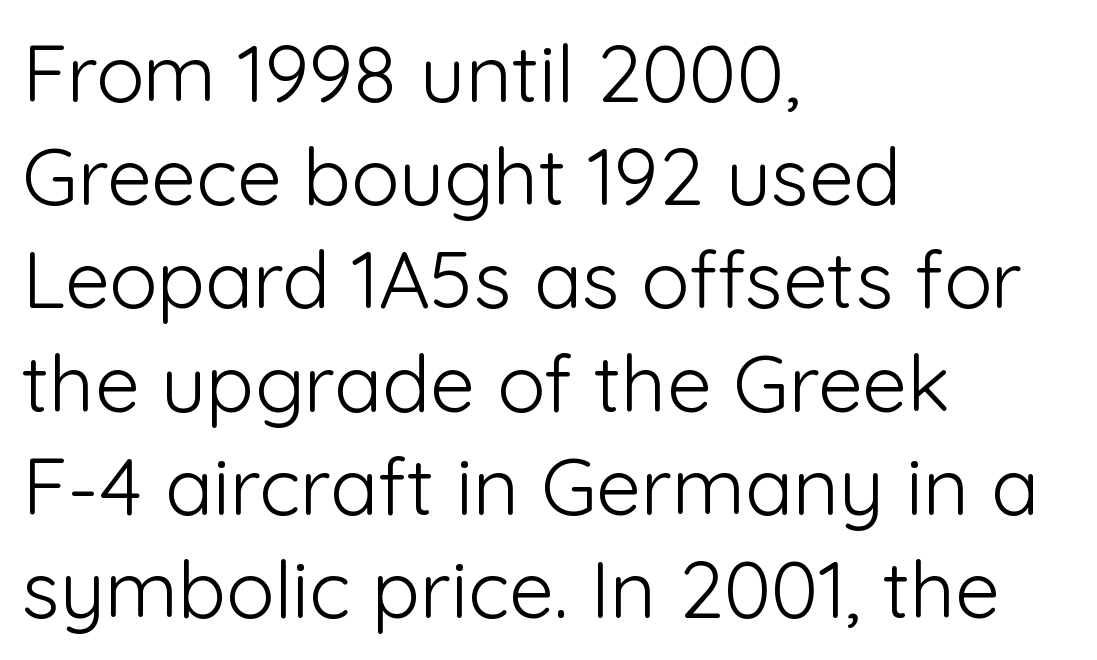
Q: Is the text bold? A: No.
Q: Is the text italic (slanted)? A: No, it is upright.
Q: Is the typeface a serif or a sans-serif typeface? A: Sans-serif.
Q: Is the text underlined? A: No.
Q: How is the paragraph aligned? A: Left-aligned.
Q: Is the spacing between letters normal or unusually wide? A: Normal.
Q: Is the spacing between lines tight, normal or loose? A: Normal.
Q: Width (condensed, normal, or wide)? A: Normal.
Q: Stroke contrast? A: Low.
Q: x-height? A: Medium.
Q: Monospaced? A: No.
